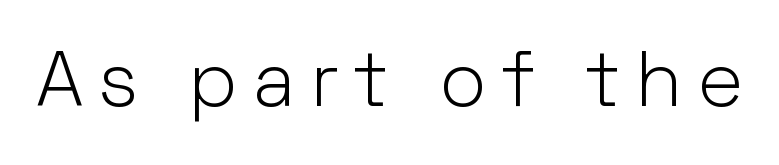
The image shows 78 px light sans-serif type, upright; set unusually wide letter spacing (+0.2 em), not underlined; low stroke contrast and a medium x-height.
